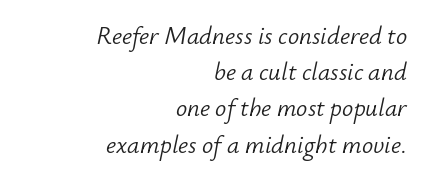
{"italic": "yes", "lean": "right", "slant_degrees": 12, "bold": "no", "underline": "no", "align": "right", "line_spacing": "normal", "line_spacing_ratio": 1.45, "letter_spacing": "normal", "letter_spacing_em": 0.0, "glyph_px": 25}
